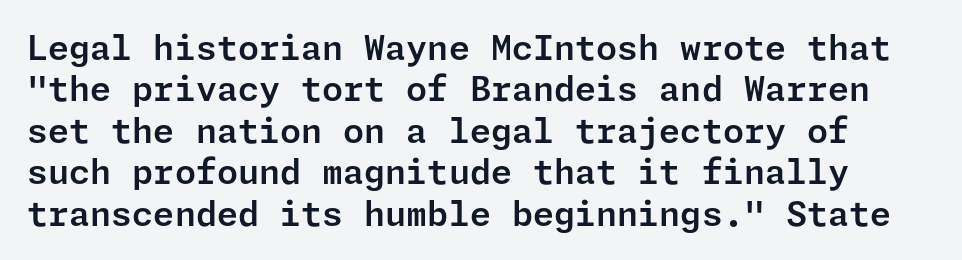
Characters remain perfectly vertical along every line. This rendering leaves character spacing at its baseline value. The baseline area is clear. Letterform terminals end flat and unadorned throughout the passage.
